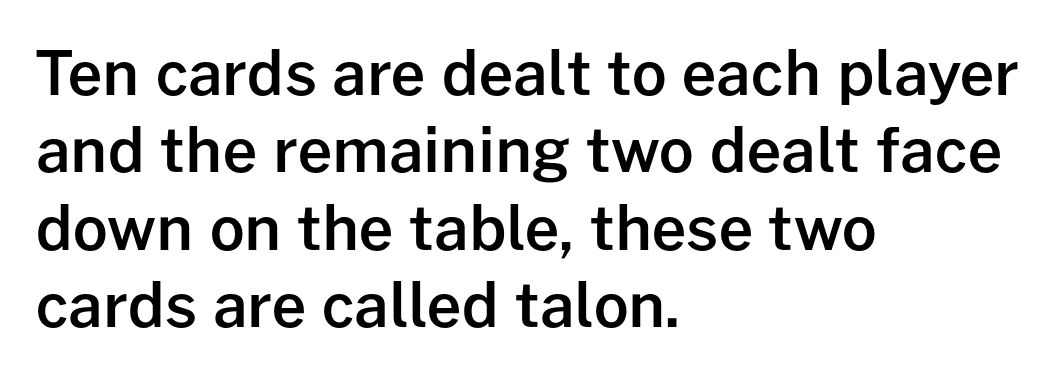
{"serif": "no", "italic": "no", "bold": "semi", "weight": "semibold", "width": "normal", "stroke_contrast": "low", "x_height": "medium", "monospaced": "no", "underline": "no", "align": "left", "line_spacing": "normal", "line_spacing_ratio": 1.27, "letter_spacing": "normal", "letter_spacing_em": 0.0, "glyph_px": 61}
